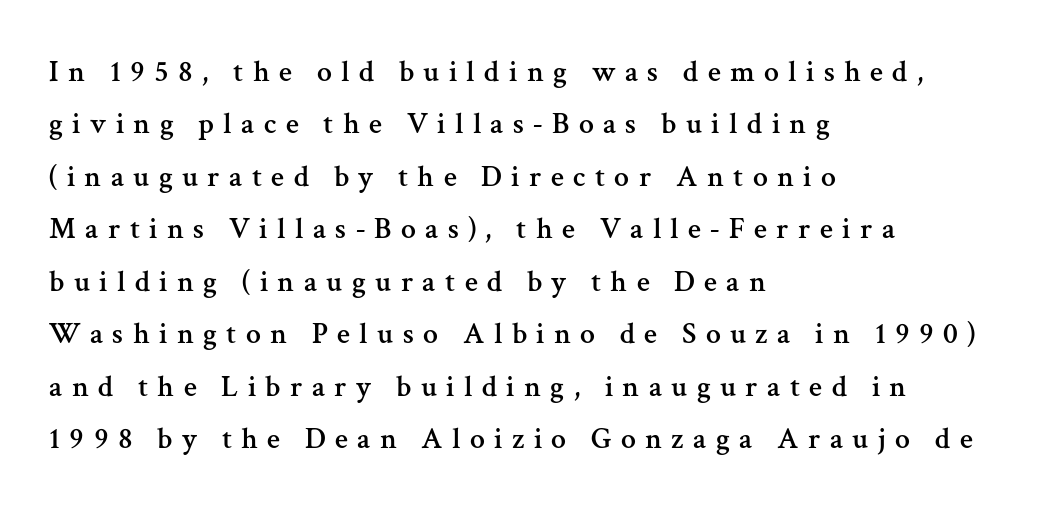
Q: Is the text italic (slanted)? A: No, it is upright.
Q: Is the typeface a serif or a sans-serif typeface? A: Serif.
Q: Is the text underlined? A: No.
Q: How is the paragraph aligned? A: Left-aligned.
Q: Is the spacing between letters normal or unusually wide? A: Unusually wide.
Q: Width (condensed, normal, or wide)? A: Normal.
Q: Stroke contrast? A: Medium.
Q: x-height? A: Medium.
Q: Monospaced? A: No.
